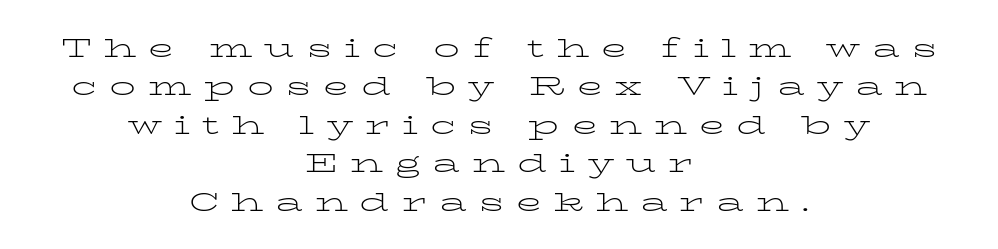
Counters stay open thanks to moderate or lighter strokes. Centered paragraph, ragged on both sides. Honestly, the letter spacing is so wide it's the main thing you notice. Upright lettering throughout. Each new line begins a customary step beneath the previous one. Plain, unruled lines of type.
